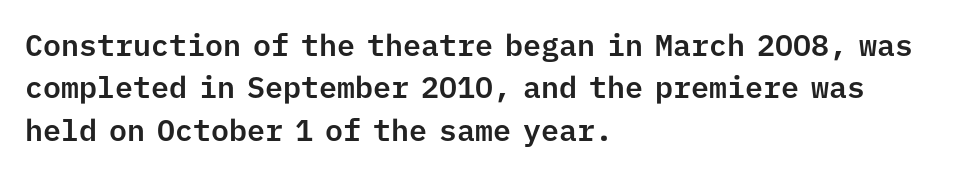
Q: Is the text italic (slanted)? A: No, it is upright.
Q: Is the typeface a serif or a sans-serif typeface? A: Sans-serif.
Q: Is the text underlined? A: No.
Q: How is the paragraph aligned? A: Left-aligned.
Q: Is the spacing between letters normal or unusually wide? A: Normal.
Q: Is the spacing between lines tight, normal or loose? A: Normal.
Q: Width (condensed, normal, or wide)? A: Normal.
Q: Stroke contrast? A: Low.
Q: x-height? A: Medium.
Q: Monospaced? A: Yes.
